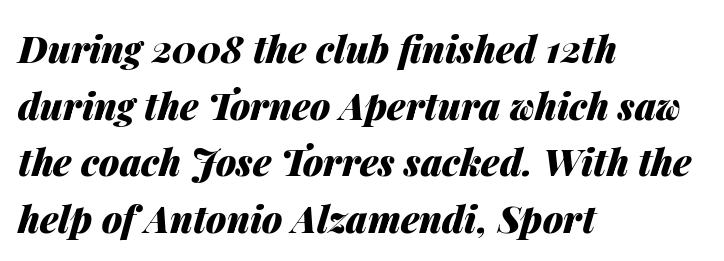
The image shows 37 px heavy type, italic (leaning right); set left-aligned, normal line spacing (1.53x), normal letter spacing, not underlined; medium stroke contrast and a medium x-height.
